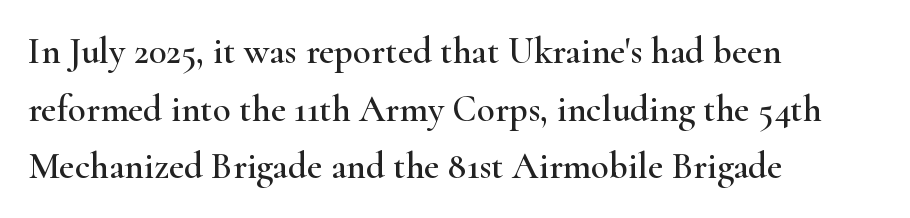
What stands out about the letter spacing? Nothing — it is the standard amount. Note: serifs present on the glyphs. Plain, unruled lines of type. Is there much room between lines? A standard amount, neither cramped nor airy. This sample has the flowing, uneven cadence of proportional lettering. Does the copy run flush right? No — it runs flush left.
